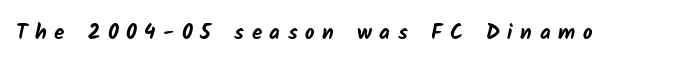
Q: Is the text bold? A: Yes.
Q: Is the text underlined? A: No.
Q: Is the spacing between letters normal or unusually wide? A: Unusually wide.
